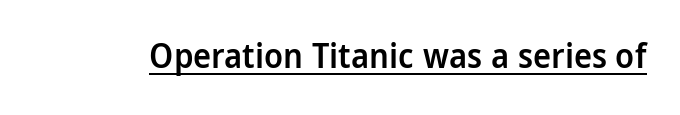
The image shows 34 px semibold, condensed sans-serif type, upright; set normal letter spacing, underlined; low stroke contrast and a large x-height.
